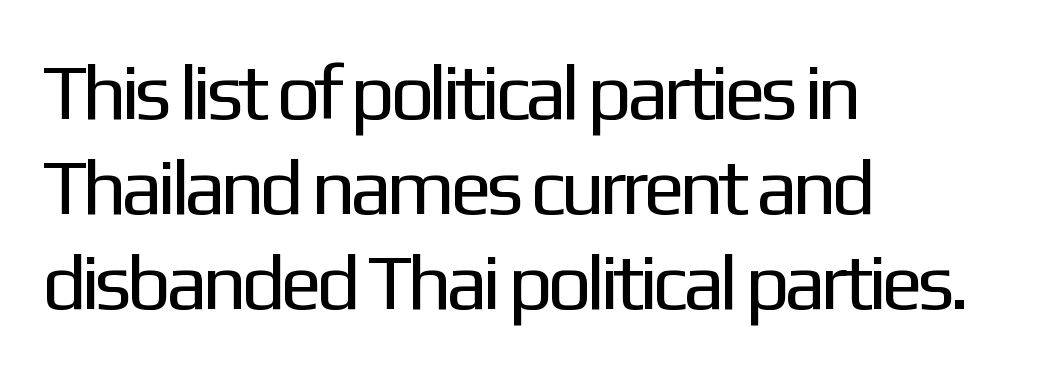
Q: Is the text bold? A: No.
Q: Is the text italic (slanted)? A: No, it is upright.
Q: Is the typeface a serif or a sans-serif typeface? A: Sans-serif.
Q: Is the text underlined? A: No.
Q: How is the paragraph aligned? A: Left-aligned.
Q: Is the spacing between letters normal or unusually wide? A: Normal.
Q: Width (condensed, normal, or wide)? A: Normal.
Q: Stroke contrast? A: Low.
Q: x-height? A: Medium.
Q: Monospaced? A: No.
